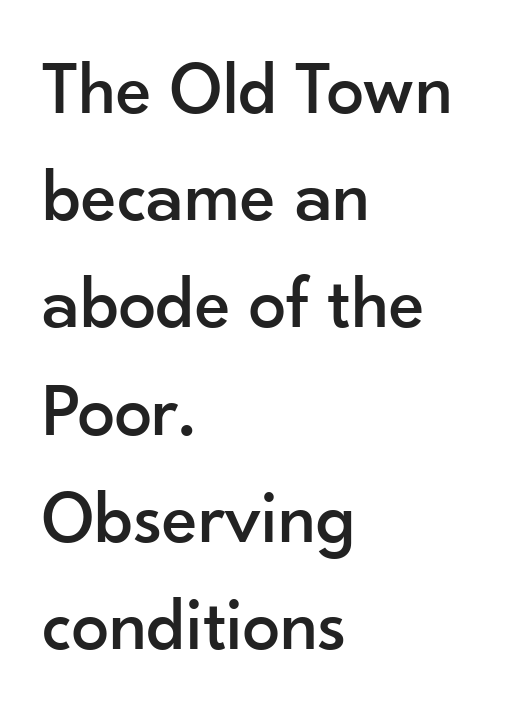
Q: Is the text italic (slanted)? A: No, it is upright.
Q: Is the typeface a serif or a sans-serif typeface? A: Sans-serif.
Q: Is the text underlined? A: No.
Q: How is the paragraph aligned? A: Left-aligned.
Q: Is the spacing between letters normal or unusually wide? A: Normal.
Q: Is the spacing between lines tight, normal or loose? A: Normal.
Q: Width (condensed, normal, or wide)? A: Normal.
Q: Stroke contrast? A: Low.
Q: x-height? A: Small.
Q: Monospaced? A: No.
